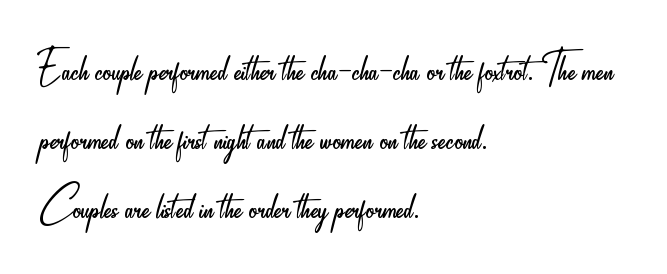
Every row of glyphs begins at an identical x-position on the left. Rows of type keep a routine distance in the vertical direction. The passage shown is typeset with a sans-serif family. Descenders hang freely into open space.
